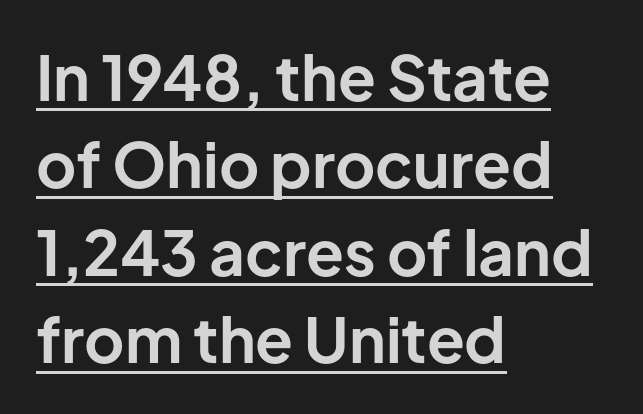
Varying glyph widths throughout — classic text-font behaviour. Rendered with straight, roman letterforms. A continuous stroke trails under the words, as in a hyperlink. The rendering uses a moderate line-height, typical for paragraphs. Between one letter and the next there's only the usual sliver of space. The passage shown is typeset with a sans-serif family.
